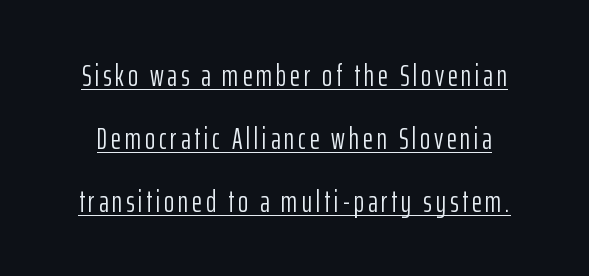
Q: Is the text bold? A: No.
Q: Is the text italic (slanted)? A: No, it is upright.
Q: Is the typeface a serif or a sans-serif typeface? A: Sans-serif.
Q: Is the text underlined? A: Yes.
Q: Is the spacing between lines tight, normal or loose? A: Loose.
Q: Width (condensed, normal, or wide)? A: Condensed.
Q: Stroke contrast? A: Low.
Q: x-height? A: Medium.
Q: Monospaced? A: No.
